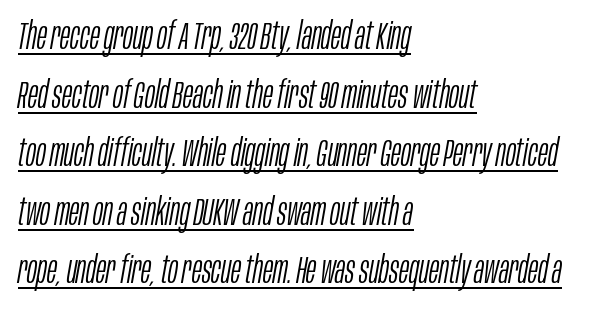
Unbolded letterforms with no extra heft. In terms of leading, this rendering sits right in the middle. Glance below the letters and you will spot a drawn line. Spacing between characters is what you'd get straight out of the box.
